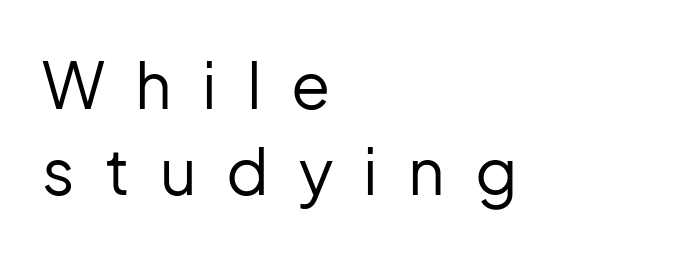
No feet cap the strokes, marking this as sans-serif type. Decoration check: the copy has no underline. Tall strokes in this sample are plumb rather than angled. Horizontally, the lines are justified to the leading edge only.
